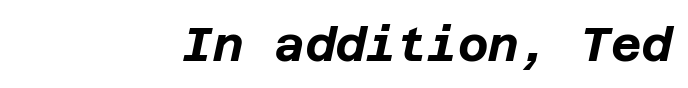
The image shows 47 px bold type, italic (leaning right); set right-aligned, normal letter spacing, not underlined; low stroke contrast and a large x-height.
